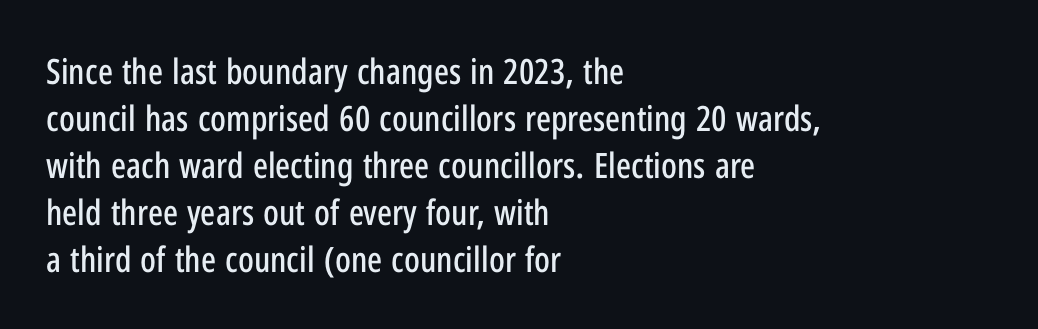
{"serif": "no", "italic": "no", "width": "condensed", "stroke_contrast": "low", "x_height": "medium", "monospaced": "no", "underline": "no", "align": "left", "line_spacing": "normal", "line_spacing_ratio": 1.34, "letter_spacing": "normal", "letter_spacing_em": 0.0, "glyph_px": 35}
